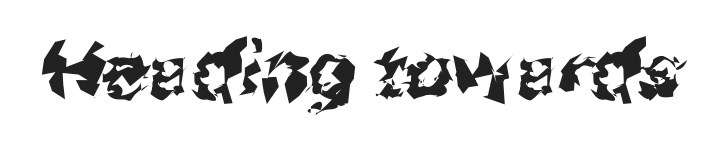
The foot of each line stays bare and open. The rendering uses natural spacing where letterforms have individual widths. Nobody touched the tracking dial on this one. The passage shown is typeset with a sans-serif family.
